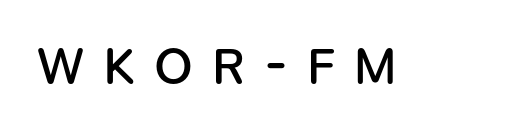
Q: Is the text bold? A: Semi-bold.
Q: Is the text italic (slanted)? A: No, it is upright.
Q: Is the typeface a serif or a sans-serif typeface? A: Sans-serif.
Q: Is the text underlined? A: No.
Q: Is the spacing between letters normal or unusually wide? A: Unusually wide.
Q: Width (condensed, normal, or wide)? A: Normal.
Q: Stroke contrast? A: Low.
Q: x-height? A: Medium.
Q: Monospaced? A: No.
